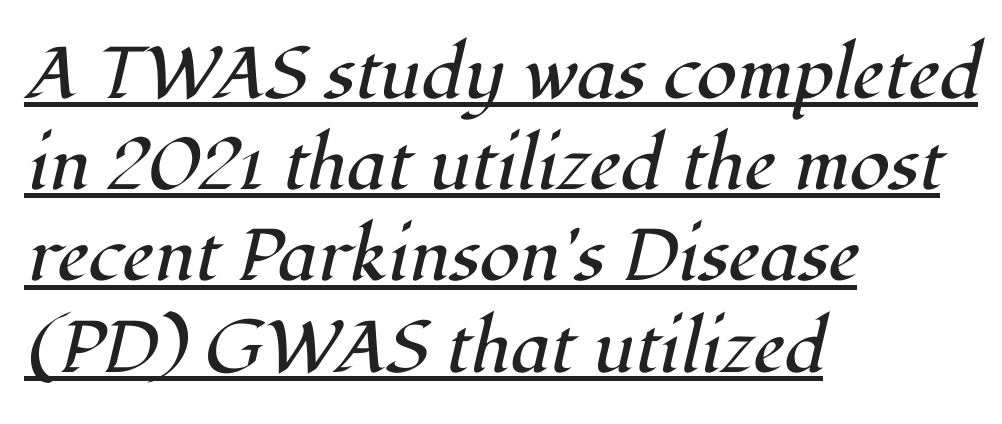
{"serif": "yes", "italic": "yes", "lean": "right", "slant_degrees": 12, "bold": "no", "weight": "regular", "width": "normal", "stroke_contrast": "high", "x_height": "medium", "monospaced": "no", "underline": "yes", "align": "left", "line_spacing": "normal", "line_spacing_ratio": 1.25, "letter_spacing": "normal", "letter_spacing_em": 0.0, "glyph_px": 73}
